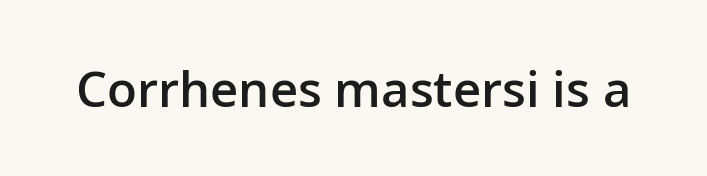
Q: Is the text bold? A: Semi-bold.
Q: Is the text italic (slanted)? A: No, it is upright.
Q: Is the typeface a serif or a sans-serif typeface? A: Sans-serif.
Q: Is the text underlined? A: No.
Q: Is the spacing between letters normal or unusually wide? A: Normal.
Q: Width (condensed, normal, or wide)? A: Normal.
Q: Stroke contrast? A: Low.
Q: x-height? A: Medium.
Q: Monospaced? A: No.
